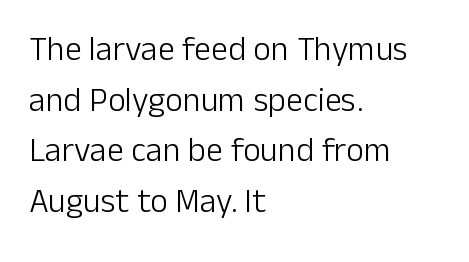
{"serif": "no", "italic": "no", "bold": "no", "weight": "light", "width": "normal", "stroke_contrast": "low", "x_height": "medium", "monospaced": "no", "underline": "no", "align": "left", "line_spacing": "normal", "line_spacing_ratio": 1.49, "letter_spacing": "normal", "letter_spacing_em": 0.0, "glyph_px": 34}
